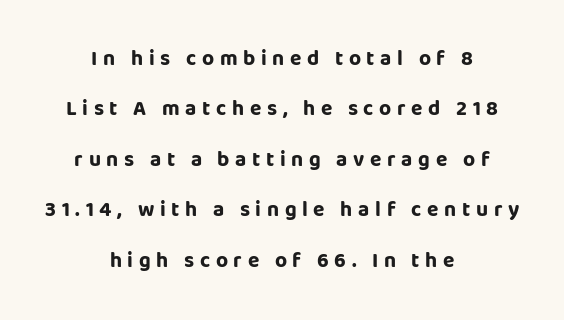
This sample trades compactness for vertical openness between lines. Quick note: not italic, upright. In terms of weight, the rendering is a true, heavy bold. If you folded the block vertically in half, each line would mirror itself in length.
